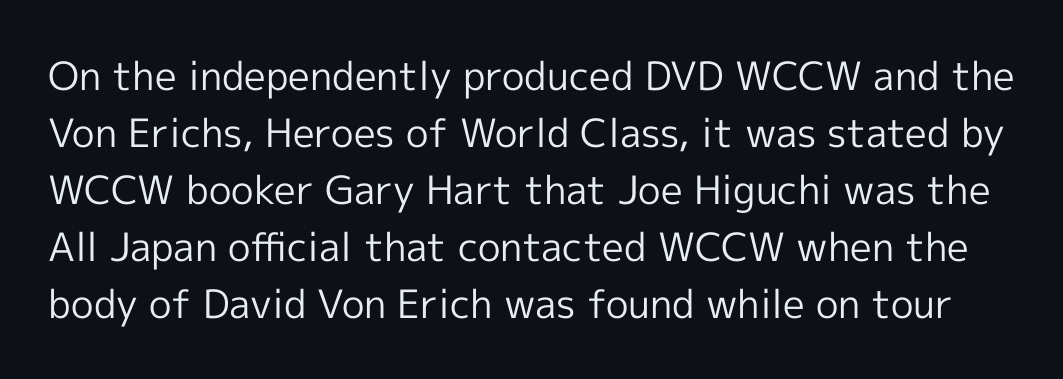
The image shows 39 px regular-weight sans-serif type, upright; set normal line spacing (1.46x), normal letter spacing, not underlined; a medium x-height.
